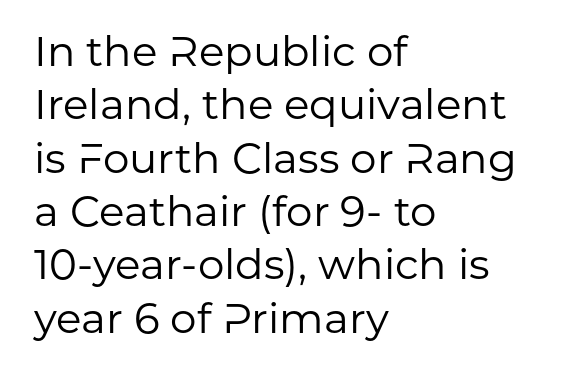
Varying glyph widths throughout — classic text-font behaviour. Bare-footed words on every line. One glance says typical: line gaps are just what's usual. Stems and bowls with no extra thickness — not bold. Reading down the block, your eye returns to a fixed left position each line. The passage shown has conventional tracking throughout.
